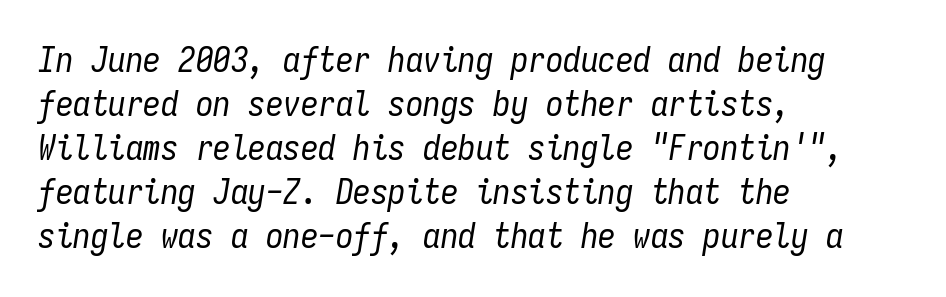
{"italic": "yes", "lean": "right", "slant_degrees": 9, "bold": "no", "weight": "regular", "width": "condensed", "stroke_contrast": "low", "x_height": "medium", "monospaced": "yes", "underline": "no", "align": "left", "line_spacing": "normal", "line_spacing_ratio": 1.26, "letter_spacing": "normal", "letter_spacing_em": 0.0, "glyph_px": 35}
